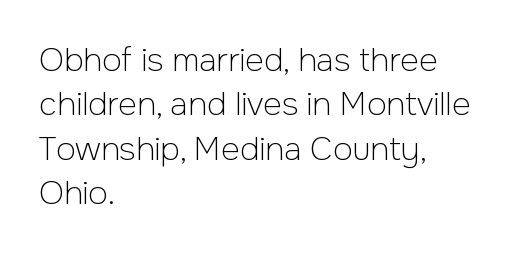
Plain, unruled lines of type. The face used here is proportionally spaced, like ordinary book or web type. Vertical stems look standard width or narrower in stroke. The leading is moderate, giving the passage an even texture.
